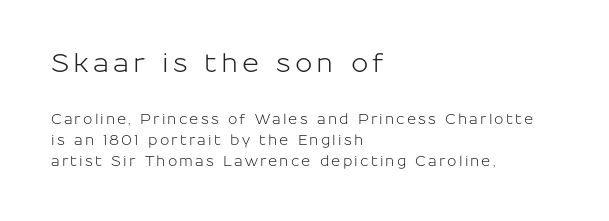
Type without underlining. If you drew a line through each stem, it would be perfectly vertical. Regular leading. One-word summary of the alignment: left. Block one is the big one; block two sits smaller underneath.
